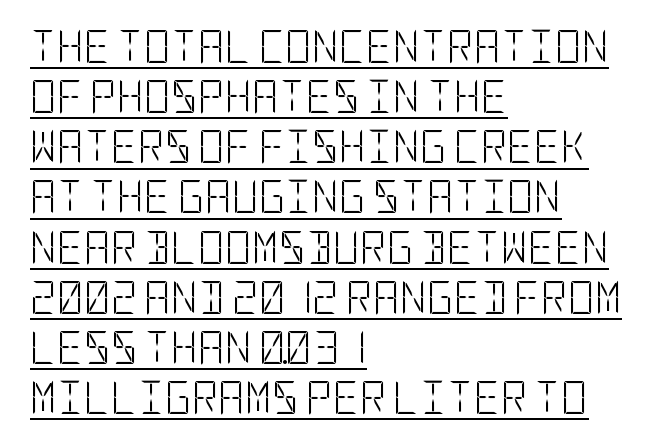
{"serif": "no", "italic": "no", "bold": "no", "weight": "light", "width": "condensed", "stroke_contrast": "low", "x_height": "large", "underline": "yes", "align": "left", "line_spacing": "normal", "line_spacing_ratio": 1.52, "letter_spacing": "normal", "letter_spacing_em": 0.0, "glyph_px": 33}
